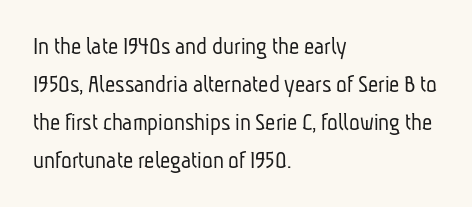
{"bold": "no", "underline": "no", "align": "left", "line_spacing": "normal", "line_spacing_ratio": 1.52, "letter_spacing": "normal", "letter_spacing_em": 0.0, "glyph_px": 25}
